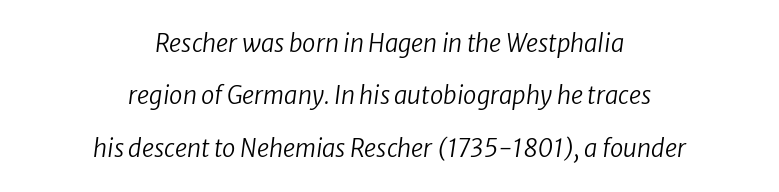
The image shows 24 px text type, italic (leaning right); set centered, loose line spacing (2.18x), normal letter spacing, not underlined.
